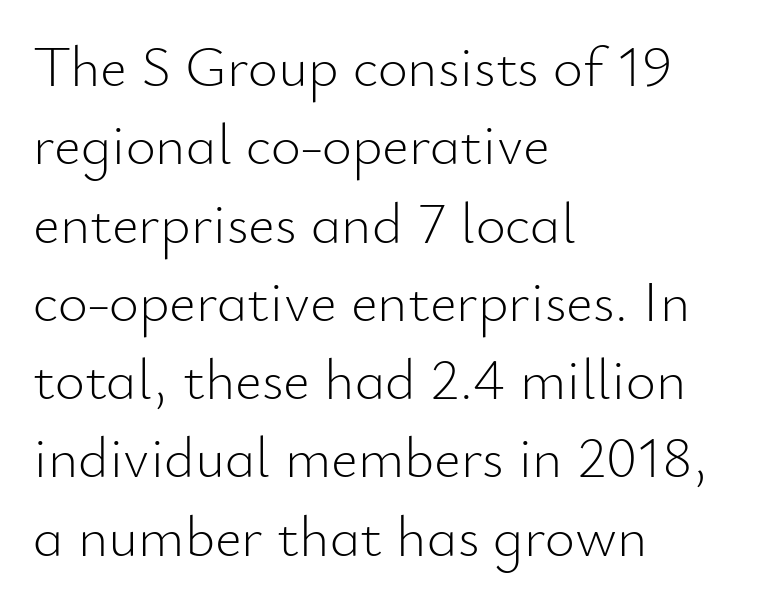
{"serif": "no", "italic": "no", "bold": "no", "weight": "light", "width": "normal", "stroke_contrast": "low", "x_height": "small", "monospaced": "no", "underline": "no", "align": "left", "line_spacing": "normal", "line_spacing_ratio": 1.35, "letter_spacing": "normal", "letter_spacing_em": 0.0, "glyph_px": 58}
